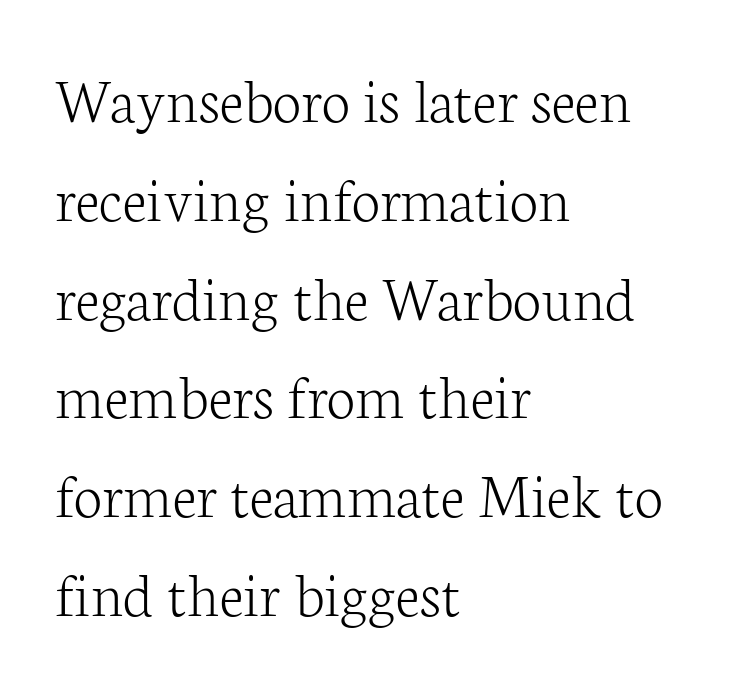
The type sits square on the baseline with zero lean. The characters display serif detailing at their extremities. Descenders hang freely into open space. The text block is weighted toward the left margin, trailing off unevenly rightward.
